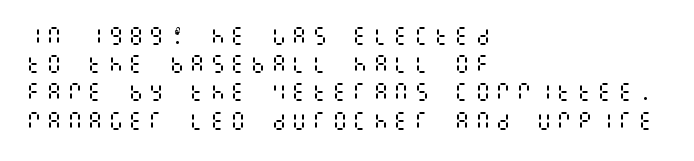
{"italic": "no", "bold": "no", "underline": "no", "align": "left", "line_spacing": "normal", "line_spacing_ratio": 1.41, "letter_spacing": "wide", "letter_spacing_em": 0.22, "glyph_px": 20}
